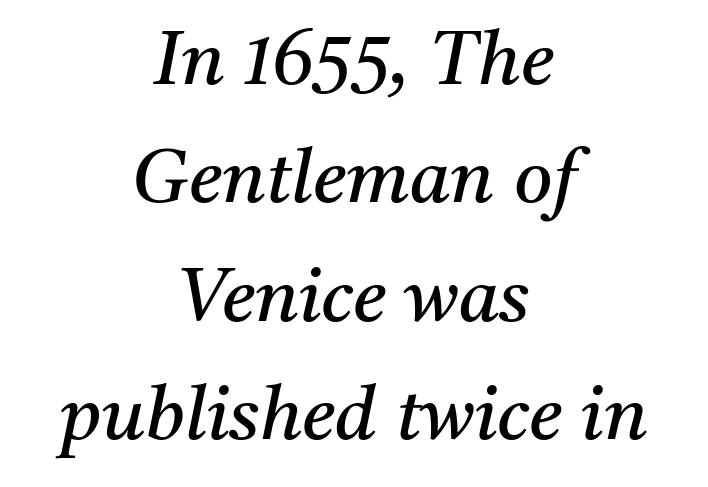
Note the varied advance widths — an 'i' is clearly narrower than an 'm'. These lines are composed in type with serifs. Each line is balanced around a shared central axis. The rendering keeps characters at their native spacing. It's the slanting kind of type.
